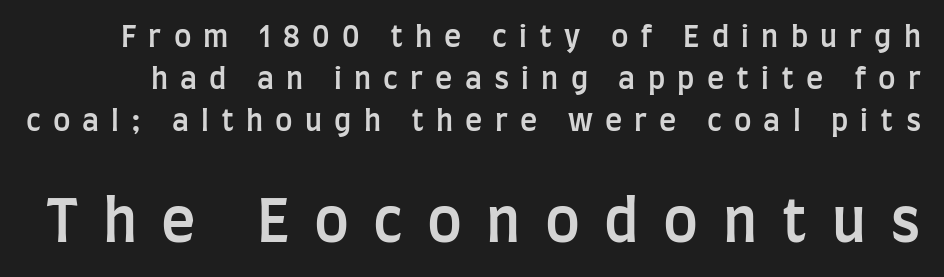
The strip under each line holds only bare page. To sum up the face: it is a sans, with no serifs. The gaps between neighbouring characters are conspicuously large. A typesetter would call this proportional, since set widths differ per character.
